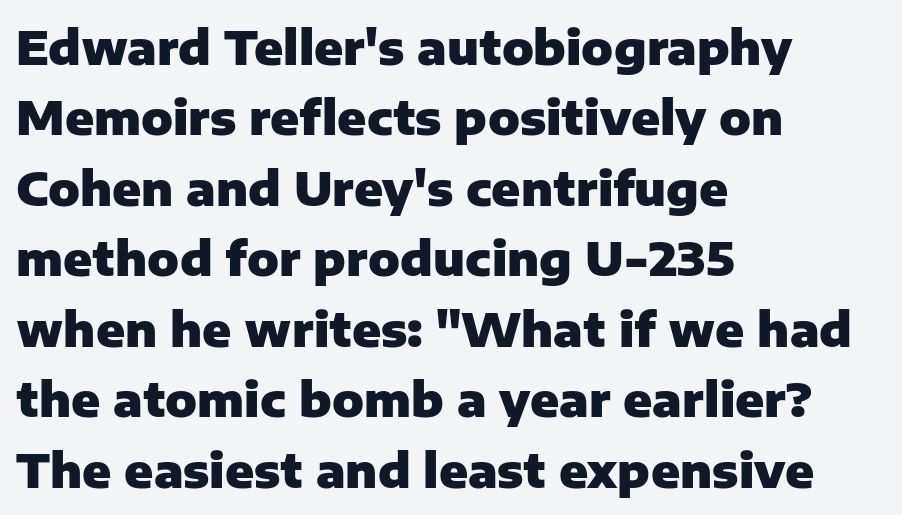
The gaps between neighbouring characters are ordinary and unremarkable. The specimen omits any rule beneath the text block's lines. In terms of letterform style, serifs are entirely absent. Proportional: the letters do not fall into vertical columns. Vertical spacing — default. The strokes are fattened all the way to bold.
